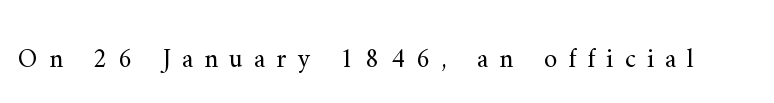
The axis of the letterforms is exactly vertical. Ink coverage per letter is moderate at most. Unmarked baselines from the first word to the last. Loose tracking; the words dissolve into strings of separated letters.
